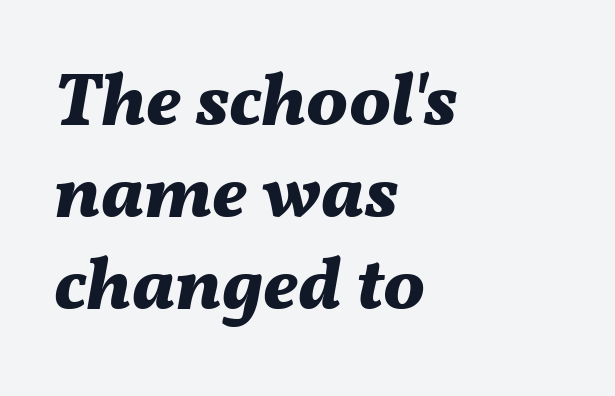
{"italic": "yes", "lean": "right", "slant_degrees": 11, "bold": "yes", "weight": "bold", "width": "normal", "stroke_contrast": "medium", "x_height": "medium", "monospaced": "no", "underline": "no", "align": "left", "line_spacing_ratio": 1.24, "letter_spacing": "normal", "letter_spacing_em": 0.0, "glyph_px": 74}
